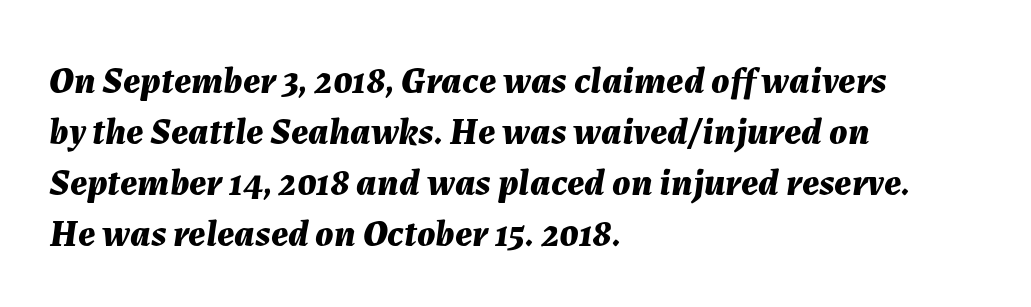
Q: Is the text bold? A: Yes.
Q: Is the text italic (slanted)? A: Yes, it leans right by about 7 degrees.
Q: Is the text underlined? A: No.
Q: How is the paragraph aligned? A: Left-aligned.
Q: Is the spacing between letters normal or unusually wide? A: Normal.
Q: Is the spacing between lines tight, normal or loose? A: Normal.
Q: Width (condensed, normal, or wide)? A: Normal.
Q: Stroke contrast? A: Medium.
Q: x-height? A: Medium.
Q: Monospaced? A: No.
